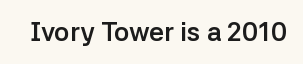
Q: Is the text bold? A: Yes.
Q: Is the text italic (slanted)? A: No, it is upright.
Q: Is the text underlined? A: No.
Q: Is the spacing between letters normal or unusually wide? A: Normal.
